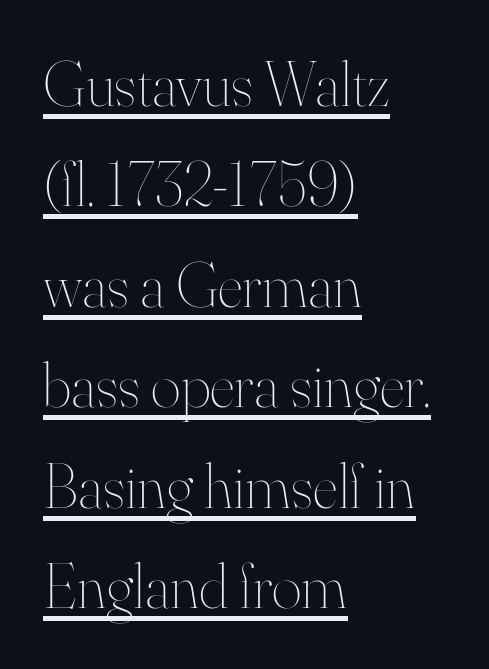
{"italic": "no", "bold": "no", "weight": "thin", "width": "normal", "stroke_contrast": "high", "x_height": "small", "monospaced": "no", "underline": "yes", "align": "left", "line_spacing": "normal", "line_spacing_ratio": 1.57, "letter_spacing": "normal", "letter_spacing_em": 0.0, "glyph_px": 64}
